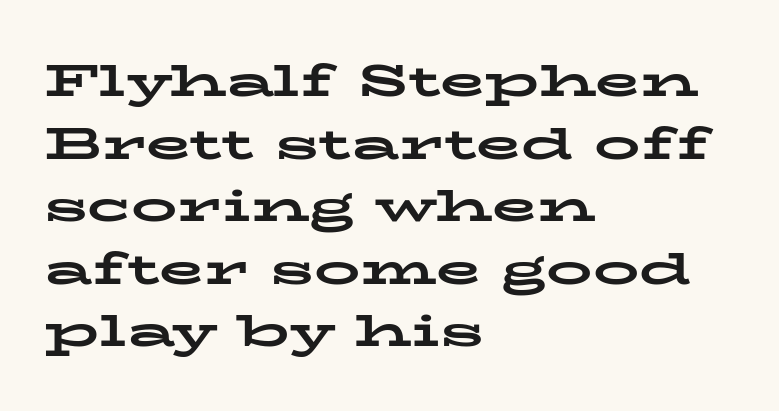
The image shows 46 px bold, wide serif type, upright; set left-aligned, normal line spacing (1.36x), normal letter spacing, not underlined; low stroke contrast and a medium x-height.
